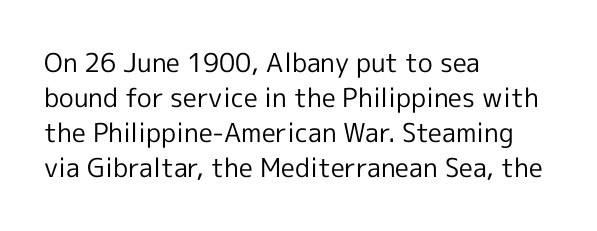
Q: Is the text bold? A: No.
Q: Is the text italic (slanted)? A: No, it is upright.
Q: Is the text underlined? A: No.
Q: How is the paragraph aligned? A: Left-aligned.
Q: Is the spacing between letters normal or unusually wide? A: Normal.
Q: Is the spacing between lines tight, normal or loose? A: Normal.
